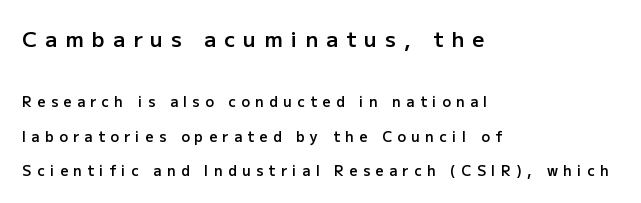
It's the straight-up-and-down kind of type. You could only call the tracking loose — the letters float apart. The rendering uses a semibold face; strokes are thickened but not to full bold. Look at the glyph heights: the upper group is clearly the bigger setting. The space beneath each line is pristine and unruled. The rendering anchors every line to the left-hand side.
